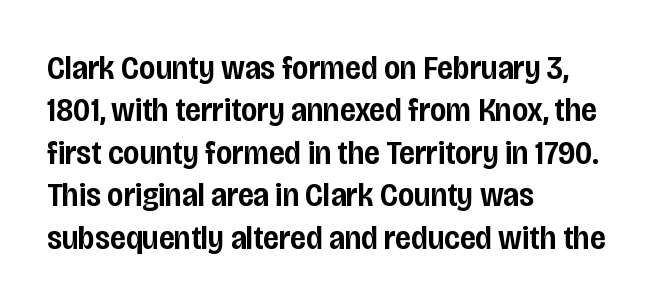
Q: Is the text bold? A: Semi-bold.
Q: Is the text italic (slanted)? A: No, it is upright.
Q: Is the typeface a serif or a sans-serif typeface? A: Sans-serif.
Q: Is the text underlined? A: No.
Q: How is the paragraph aligned? A: Left-aligned.
Q: Is the spacing between letters normal or unusually wide? A: Normal.
Q: Is the spacing between lines tight, normal or loose? A: Normal.
Q: Width (condensed, normal, or wide)? A: Condensed.
Q: Stroke contrast? A: Low.
Q: x-height? A: Large.
Q: Monospaced? A: No.
